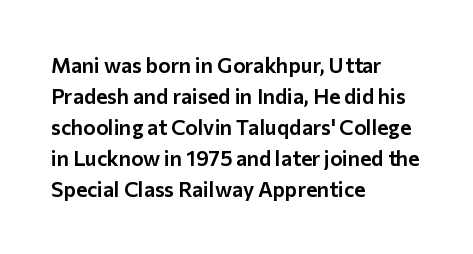
Does the copy run flush right? No — it runs flush left. The specimen reads as upright at a glance. Between one letter and the next there's only the usual sliver of space. The designer left line spacing at the default.
